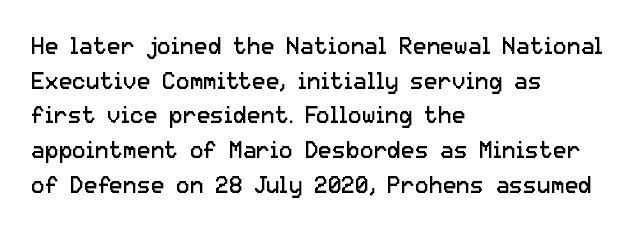
Q: Is the text bold? A: No.
Q: Is the text italic (slanted)? A: No, it is upright.
Q: Is the text underlined? A: No.
Q: How is the paragraph aligned? A: Left-aligned.
Q: Is the spacing between letters normal or unusually wide? A: Normal.
Q: Is the spacing between lines tight, normal or loose? A: Normal.
